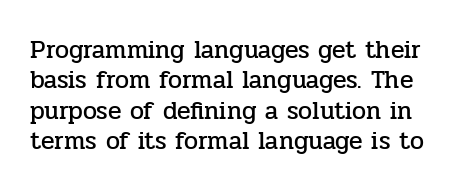
{"italic": "no", "underline": "no", "line_spacing_ratio": 1.22, "letter_spacing": "normal", "letter_spacing_em": 0.0, "glyph_px": 25}
